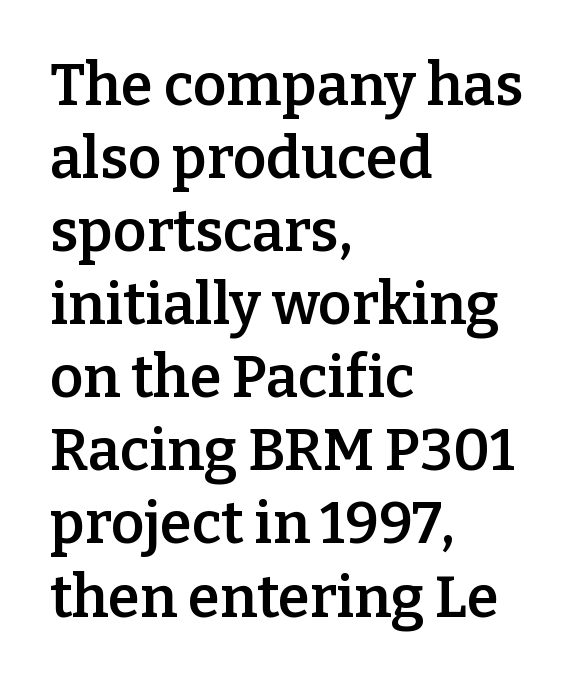
The image shows 58 px semibold serif type, upright; set left-aligned, normal line spacing (1.26x), normal letter spacing, not underlined; low stroke contrast and a medium x-height.
